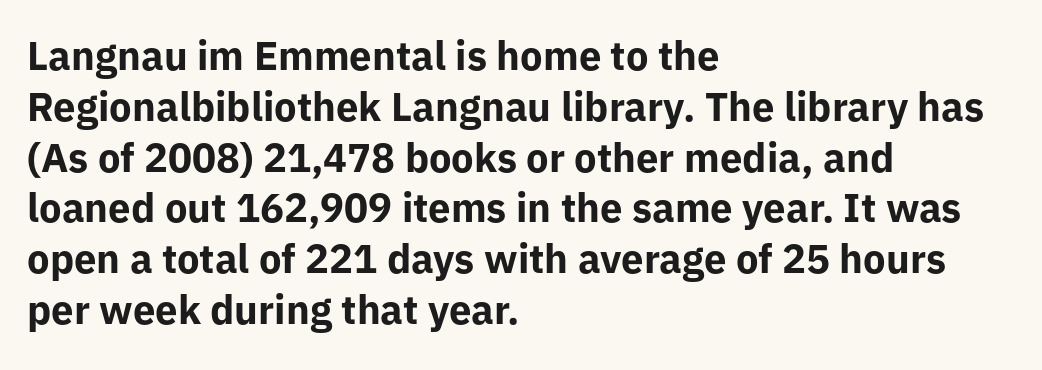
Honestly, the letter spacing is just normal — you wouldn't notice it. Unmarked baselines from the first word to the last. Horizontal bands of white between lines are of average thickness. The face used here has the dense, thick strokes of a bold. The specimen reads as upright at a glance.
